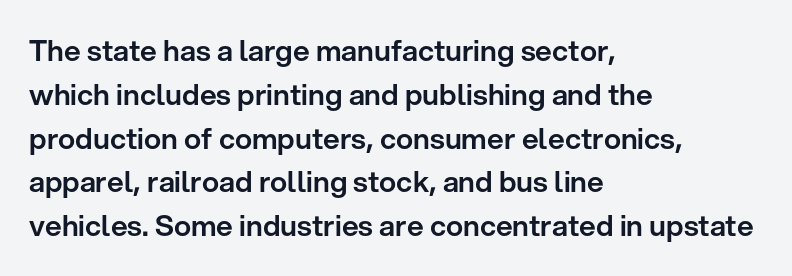
Q: Is the text italic (slanted)? A: No, it is upright.
Q: Is the typeface a serif or a sans-serif typeface? A: Sans-serif.
Q: Is the text underlined? A: No.
Q: How is the paragraph aligned? A: Left-aligned.
Q: Is the spacing between letters normal or unusually wide? A: Normal.
Q: Is the spacing between lines tight, normal or loose? A: Normal.
Q: Width (condensed, normal, or wide)? A: Normal.
Q: Stroke contrast? A: Low.
Q: x-height? A: Medium.
Q: Monospaced? A: No.
